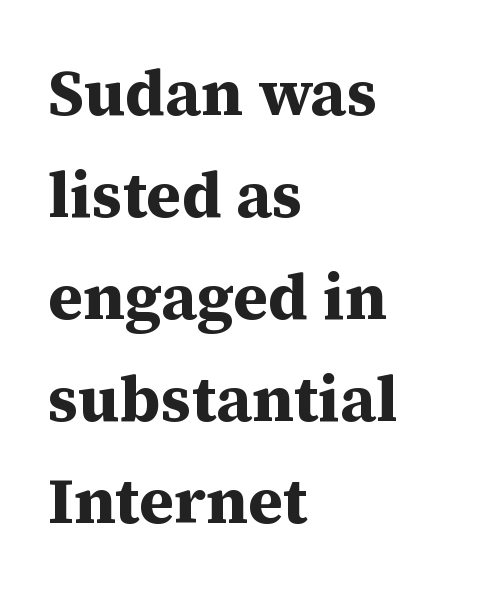
These lines carry a lot of weight — the face is fully bold. The passage is arranged the way most books set body copy — flush left. Words appear dense and cohesive because spacing is normal. Baseline-to-baseline distance is the conventional proportion of letter height. You could not count columns in this text — the font is proportionally spaced. Vertical strokes here are truly vertical.
